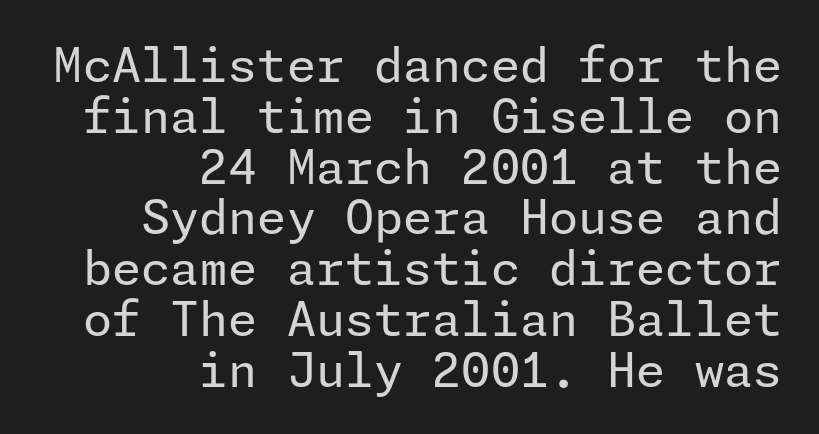
{"serif": "no", "italic": "no", "bold": "no", "weight": "regular", "width": "normal", "stroke_contrast": "low", "x_height": "medium", "underline": "no", "align": "right", "line_spacing": "tight", "line_spacing_ratio": 1.08, "letter_spacing": "normal", "letter_spacing_em": 0.0, "glyph_px": 47}
